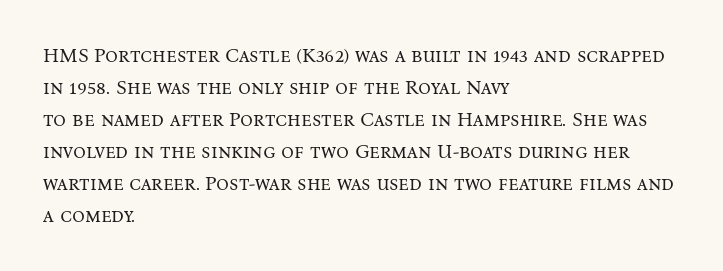
The image shows 20 px text type, upright; set left-aligned, normal line spacing (1.6x), normal letter spacing, not underlined.
